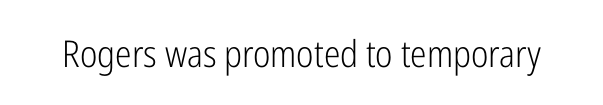
The image shows 37 px light, condensed sans-serif type, upright; set normal letter spacing, not underlined; low stroke contrast and a medium x-height.
